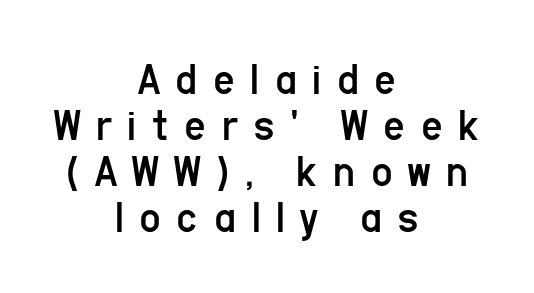
Q: Is the text bold? A: No.
Q: Is the text italic (slanted)? A: No, it is upright.
Q: Is the typeface a serif or a sans-serif typeface? A: Sans-serif.
Q: Is the text underlined? A: No.
Q: How is the paragraph aligned? A: Centered.
Q: Is the spacing between letters normal or unusually wide? A: Unusually wide.
Q: Is the spacing between lines tight, normal or loose? A: Tight.
Q: Width (condensed, normal, or wide)? A: Condensed.
Q: Stroke contrast? A: Low.
Q: x-height? A: Medium.
Q: Monospaced? A: No.
